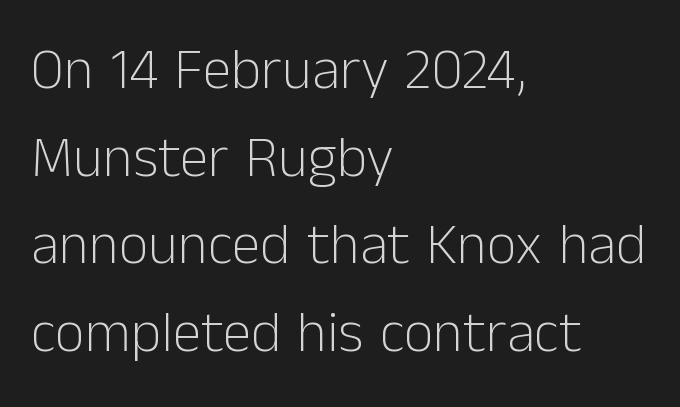
{"serif": "no", "italic": "no", "bold": "no", "weight": "light", "width": "normal", "stroke_contrast": "low", "x_height": "medium", "monospaced": "no", "underline": "no", "align": "left", "line_spacing": "normal", "line_spacing_ratio": 1.51, "letter_spacing": "normal", "letter_spacing_em": 0.0, "glyph_px": 58}
